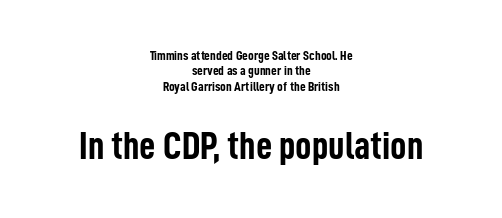
Q: Is the text bold? A: Yes.
Q: Is the text italic (slanted)? A: No, it is upright.
Q: Is the typeface a serif or a sans-serif typeface? A: Sans-serif.
Q: Is the text underlined? A: No.
Q: How is the paragraph aligned? A: Centered.
Q: Is the spacing between letters normal or unusually wide? A: Normal.
Q: Is the spacing between lines tight, normal or loose? A: Tight.
Q: Which block of text is set in a larger size, the first (top) or the second (bottom)? A: The second (bottom) one.
Q: Width (condensed, normal, or wide)? A: Condensed.
Q: Stroke contrast? A: Low.
Q: x-height? A: Medium.
Q: Monospaced? A: No.
